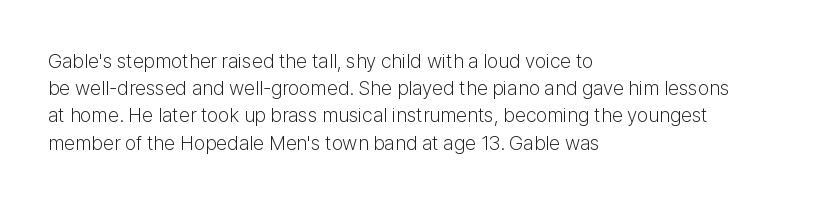
{"italic": "no", "bold": "no", "underline": "no", "align": "left", "line_spacing": "normal", "line_spacing_ratio": 1.36, "letter_spacing": "normal", "letter_spacing_em": 0.0, "glyph_px": 20}
